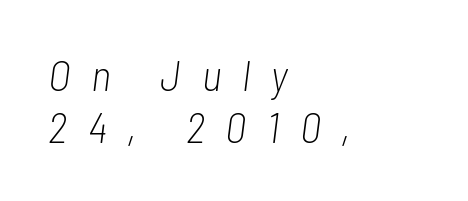
The gaps between neighbouring characters are conspicuously large. Compared with a typical body face, this is equally light or lighter still. Layout note: lines flush left. The glyphs are unaccompanied by any horizontal stroke below them. Characters are canted at an angle relative to the baseline's perpendicular. Looks like regular typesetting: each glyph gets only the width it needs.
